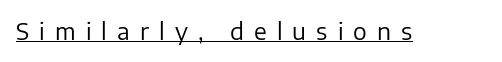
The image shows 23 px text type, upright; set unusually wide letter spacing (+0.44 em), underlined.
